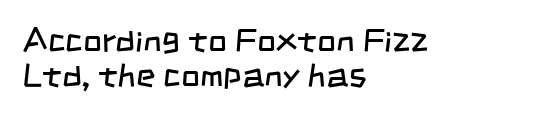
Is this a fixed-width face? No — the glyphs have proportional, varying widths. A quiet, ordinary-to-light weight characterises the typeface. The block of text is dense from top to bottom, with scant space between rows. Is the letter spacing exaggerated? No — it looks like the ordinary default.
